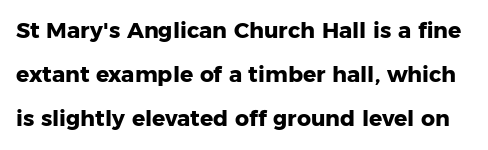
The horizontal fit of the characters is conventional and even. This is roman type, the default non-slanted kind. Successive baselines arrive slowly, with a big drop between each. Its strokes are broad and dark, the hallmark of bold type.
